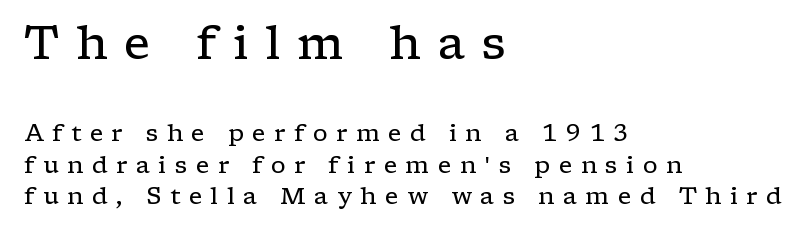
Q: Is the text bold? A: No.
Q: Is the text italic (slanted)? A: No, it is upright.
Q: Is the typeface a serif or a sans-serif typeface? A: Serif.
Q: Is the text underlined? A: No.
Q: How is the paragraph aligned? A: Left-aligned.
Q: Is the spacing between letters normal or unusually wide? A: Unusually wide.
Q: Is the spacing between lines tight, normal or loose? A: Normal.
Q: Which block of text is set in a larger size, the first (top) or the second (bottom)? A: The first (top) one.
Q: Width (condensed, normal, or wide)? A: Wide.
Q: Stroke contrast? A: Low.
Q: x-height? A: Medium.
Q: Monospaced? A: No.
